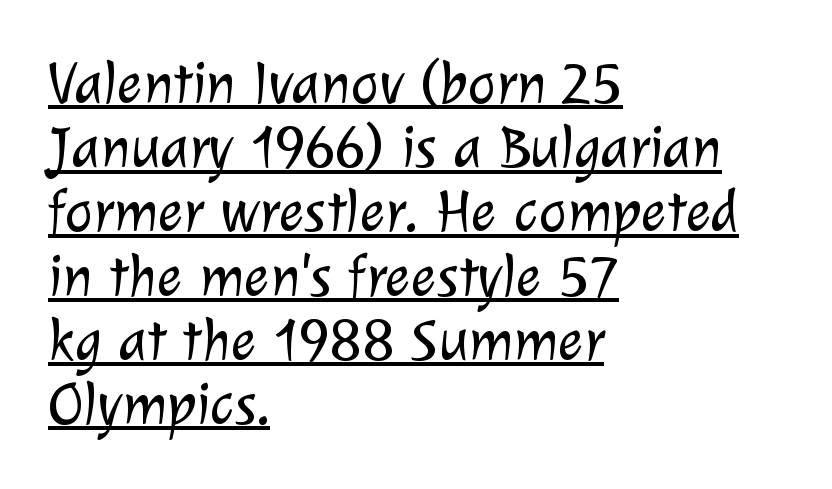
Q: Is the text bold? A: No.
Q: Is the typeface a serif or a sans-serif typeface? A: Sans-serif.
Q: Is the text underlined? A: Yes.
Q: How is the paragraph aligned? A: Left-aligned.
Q: Is the spacing between letters normal or unusually wide? A: Normal.
Q: Is the spacing between lines tight, normal or loose? A: Tight.
Q: Width (condensed, normal, or wide)? A: Normal.
Q: Stroke contrast? A: Low.
Q: x-height? A: Medium.
Q: Monospaced? A: No.
